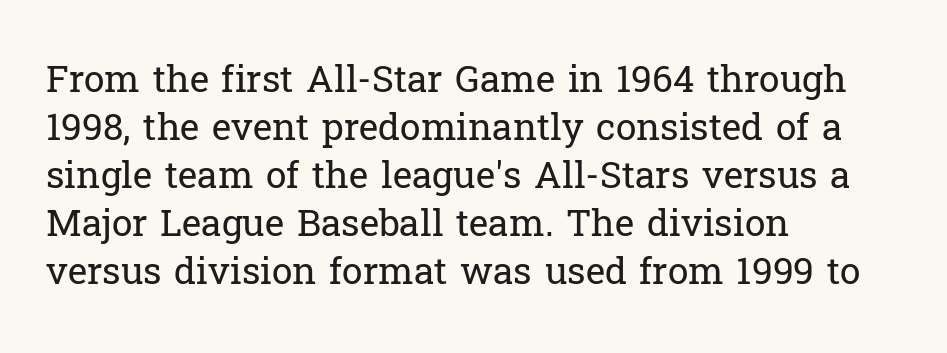
{"serif": "yes", "italic": "no", "bold": "no", "weight": "regular", "width": "normal", "stroke_contrast": "low", "x_height": "medium", "monospaced": "no", "underline": "no", "align": "left", "line_spacing": "normal", "line_spacing_ratio": 1.3, "letter_spacing": "normal", "letter_spacing_em": 0.0, "glyph_px": 37}
